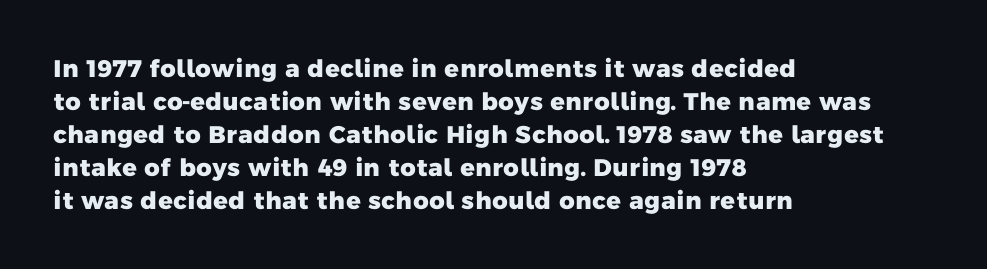
{"bold": "yes", "underline": "no", "align": "left", "line_spacing": "normal", "line_spacing_ratio": 1.37, "letter_spacing": "normal", "letter_spacing_em": 0.0, "glyph_px": 24}
